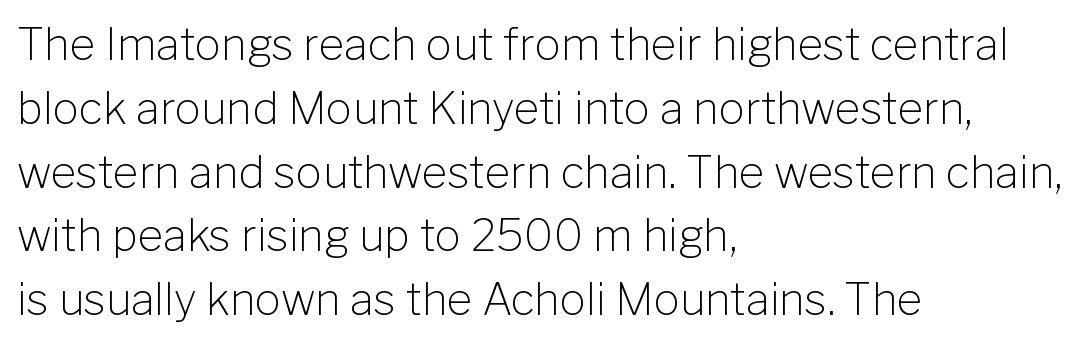
Q: Is the text bold? A: No.
Q: Is the text italic (slanted)? A: No, it is upright.
Q: Is the typeface a serif or a sans-serif typeface? A: Sans-serif.
Q: Is the text underlined? A: No.
Q: How is the paragraph aligned? A: Left-aligned.
Q: Is the spacing between letters normal or unusually wide? A: Normal.
Q: Is the spacing between lines tight, normal or loose? A: Normal.
Q: Width (condensed, normal, or wide)? A: Normal.
Q: Stroke contrast? A: Low.
Q: x-height? A: Medium.
Q: Monospaced? A: No.
